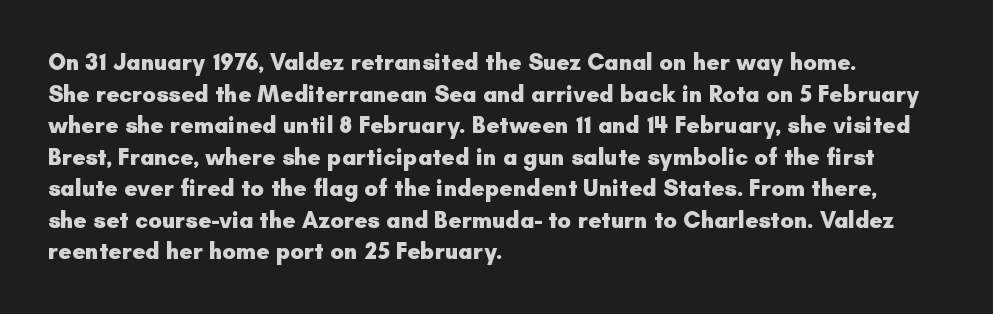
One glance says typical: line gaps are just what's usual. The letters stand upright; this is a roman face. These lines stack with their left ends in a neat column. Bold? Absolutely — the strokes are thick and heavy.
